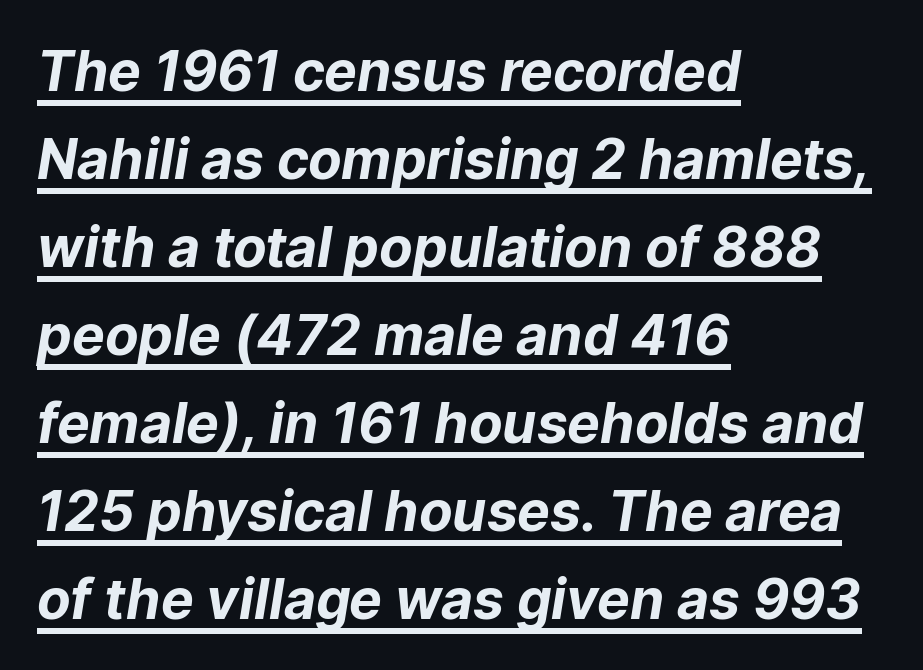
Stroke thickness is high; the sample reads as a true bold. Whoever set this chose a conventional vertical rhythm. Looks like someone drew a line under every word here. Inter-character spacing is left at the font's built-in metrics. Horizontal alignment here is leftward, the default for most running prose. The letters advance in unequal steps, a hallmark of proportional type.
